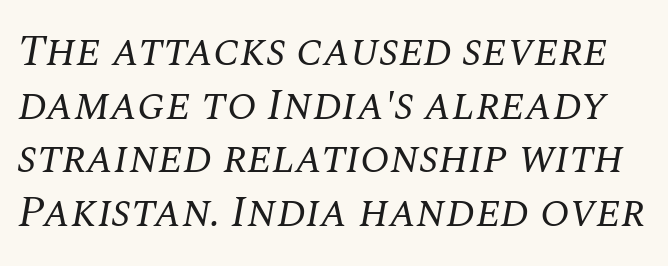
Q: Is the text bold? A: No.
Q: Is the text italic (slanted)? A: Yes, it leans right by about 10 degrees.
Q: Is the typeface a serif or a sans-serif typeface? A: Serif.
Q: Is the text underlined? A: No.
Q: Is the spacing between letters normal or unusually wide? A: Normal.
Q: Width (condensed, normal, or wide)? A: Normal.
Q: Stroke contrast? A: Medium.
Q: x-height? A: Large.
Q: Monospaced? A: No.
